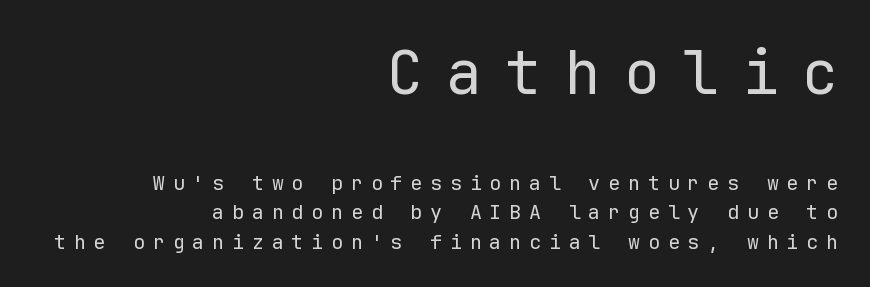
{"serif": "no", "italic": "no", "bold": "no", "weight": "regular", "width": "normal", "stroke_contrast": "low", "x_height": "medium", "monospaced": "yes", "underline": "no", "align": "right", "line_spacing": "normal", "line_spacing_ratio": 1.48, "letter_spacing": "wide", "letter_spacing_em": 0.39, "larger_block": "first", "size_ratio": 3.0, "glyph_px": 60}
